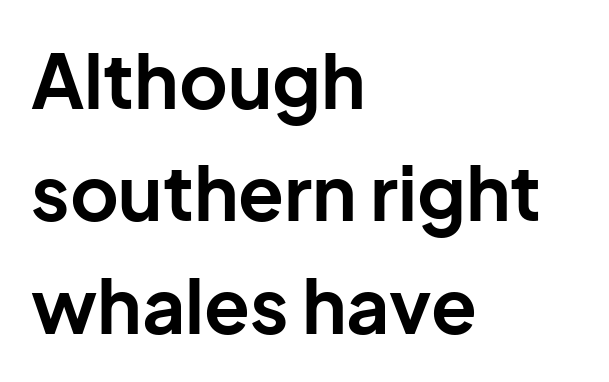
Q: Is the text bold? A: Yes.
Q: Is the text italic (slanted)? A: No, it is upright.
Q: Is the typeface a serif or a sans-serif typeface? A: Sans-serif.
Q: Is the text underlined? A: No.
Q: How is the paragraph aligned? A: Left-aligned.
Q: Is the spacing between letters normal or unusually wide? A: Normal.
Q: Is the spacing between lines tight, normal or loose? A: Normal.
Q: Width (condensed, normal, or wide)? A: Normal.
Q: Stroke contrast? A: Low.
Q: x-height? A: Medium.
Q: Monospaced? A: No.
